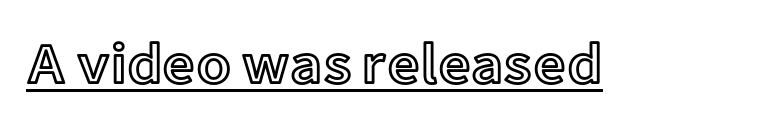
What decoration does the sample have? An underline. A roman cut, with each character standing at attention. Look at the tracking — it's just the regular setting, nothing added. Here the designer chose a conventional face with non-uniform glyph widths.
